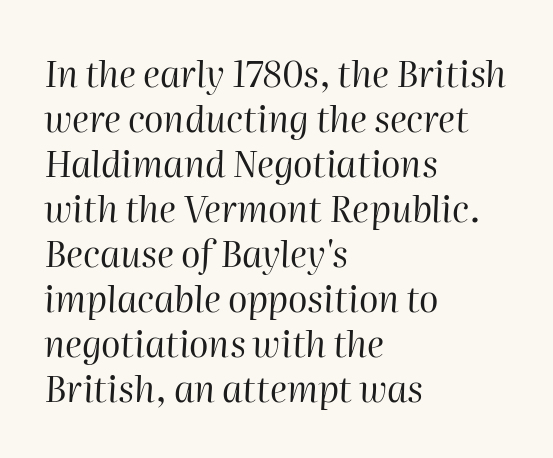
The image shows 36 px regular-weight type, italic (leaning right); set left-aligned, normal line spacing (1.25x), normal letter spacing, not underlined; high stroke contrast and a medium x-height.
